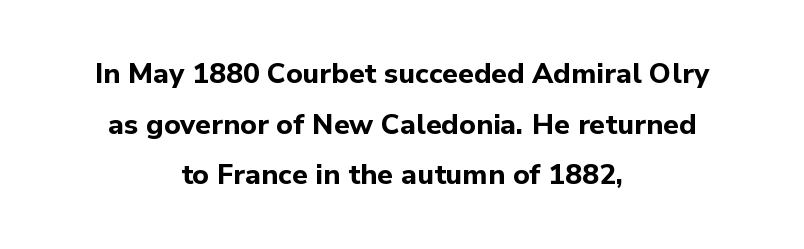
The image shows 28 px bold sans-serif type, upright; set centered, line spacing 1.81x, normal letter spacing, not underlined; low stroke contrast and a medium x-height.
